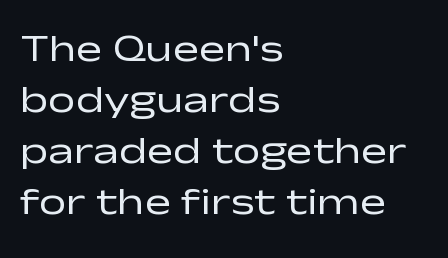
Q: Is the text bold? A: No.
Q: Is the text italic (slanted)? A: No, it is upright.
Q: Is the typeface a serif or a sans-serif typeface? A: Sans-serif.
Q: Is the text underlined? A: No.
Q: How is the paragraph aligned? A: Left-aligned.
Q: Is the spacing between letters normal or unusually wide? A: Normal.
Q: Is the spacing between lines tight, normal or loose? A: Normal.
Q: Width (condensed, normal, or wide)? A: Wide.
Q: Stroke contrast? A: Low.
Q: x-height? A: Medium.
Q: Monospaced? A: No.
